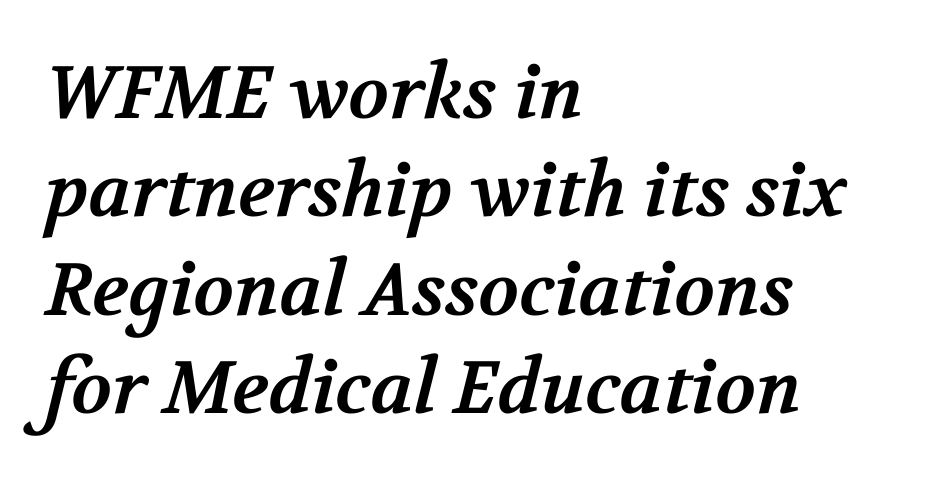
The typesetting leans heavy: a genuine bold. This sample uses plain, unmodified letter spacing. Descenders are the only things crossing below the line. Each new line begins a customary step beneath the previous one.
